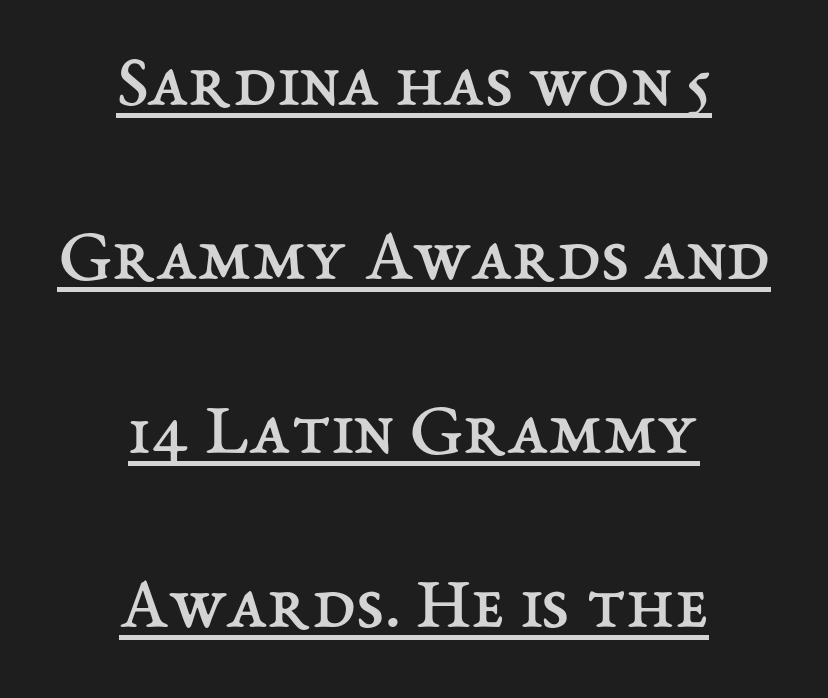
The image shows 76 px regular-weight type, upright; set centered, loose line spacing (2.29x), normal letter spacing, underlined; medium stroke contrast and a medium x-height.
